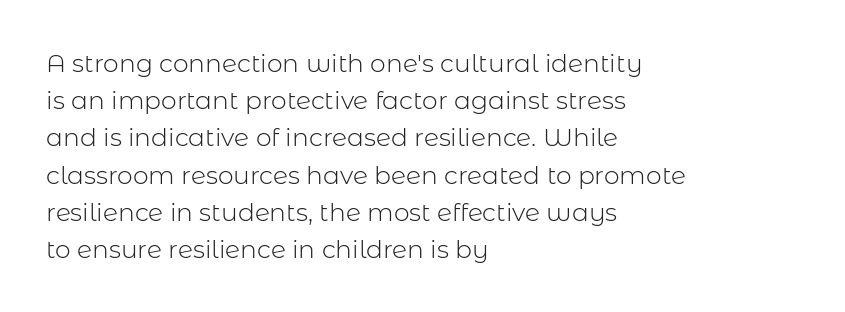
The image shows 25 px text type, upright; set left-aligned, normal line spacing (1.49x), normal letter spacing, not underlined.
